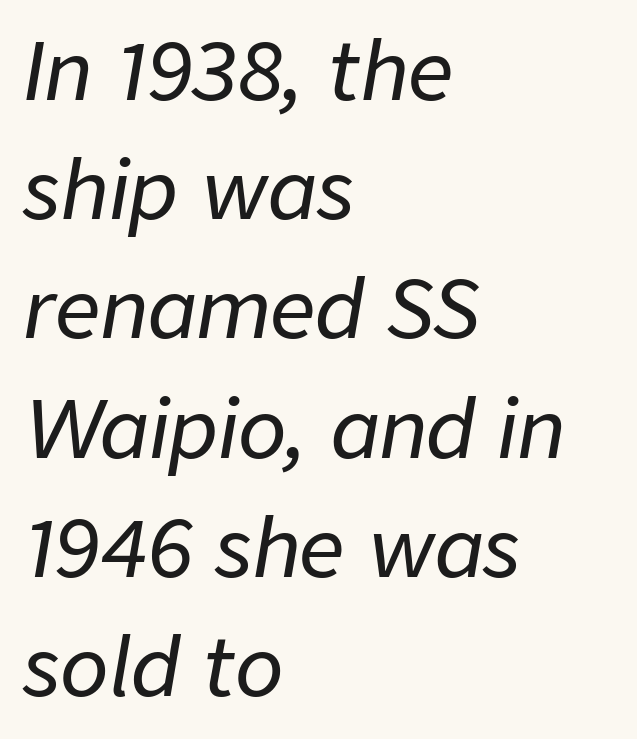
A typesetter would call this zero additional tracking. This sample keeps an unexceptional amount of space between lines. Has an underline been added? It has not. Left-aligned paragraph, ragged on the right.
